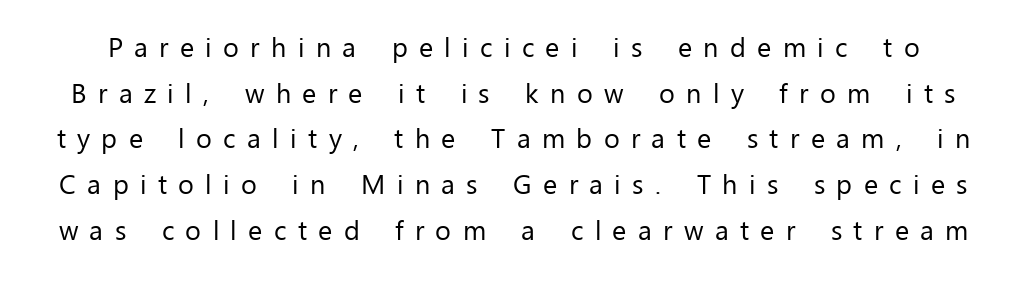
{"italic": "no", "bold": "no", "underline": "no", "line_spacing": "normal", "line_spacing_ratio": 1.69, "letter_spacing": "wide", "letter_spacing_em": 0.42, "glyph_px": 27}
